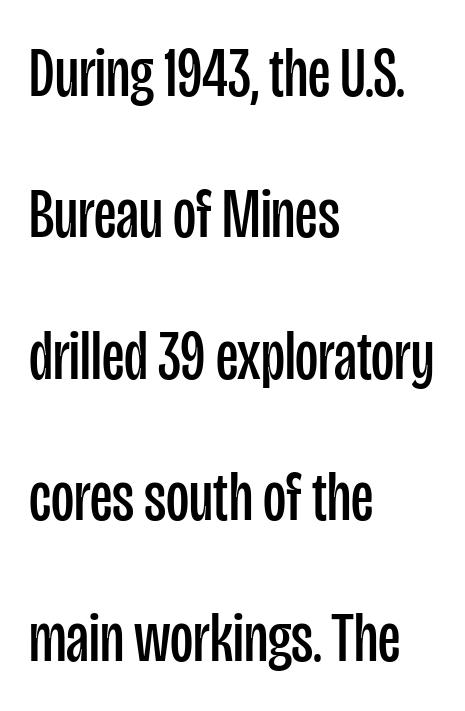
{"serif": "no", "italic": "no", "bold": "no", "weight": "regular", "width": "condensed", "stroke_contrast": "low", "x_height": "large", "monospaced": "no", "underline": "no", "align": "left", "line_spacing": "loose", "line_spacing_ratio": 1.99, "letter_spacing": "normal", "letter_spacing_em": 0.0, "glyph_px": 71}
